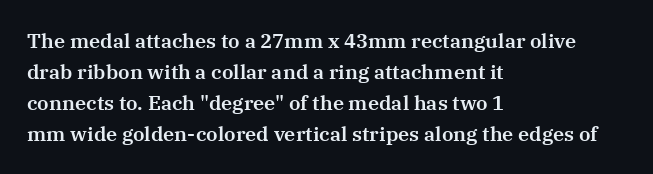
Q: Is the text italic (slanted)? A: No, it is upright.
Q: Is the text underlined? A: No.
Q: How is the paragraph aligned? A: Left-aligned.
Q: Is the spacing between letters normal or unusually wide? A: Normal.
Q: Is the spacing between lines tight, normal or loose? A: Normal.
